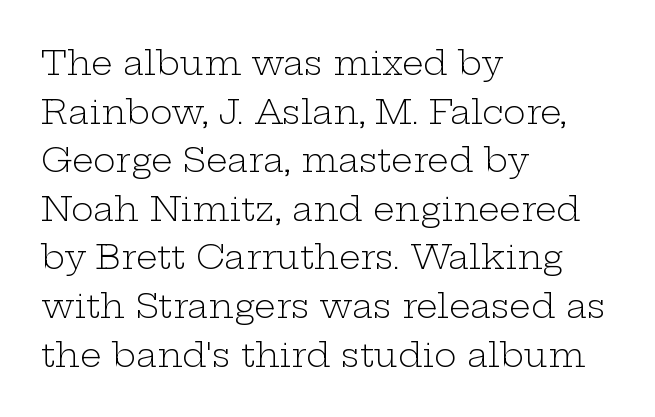
Students, note that the glyphs here touch the page at normal intervals. Spacing verdict: proportional, widths tailored to each character. What's the leading like? Ordinary, nothing unusual. Characters remain perfectly vertical along every line. Each letter's strokes conclude with small projecting serifs. These lines stack with their left ends in a neat column.
